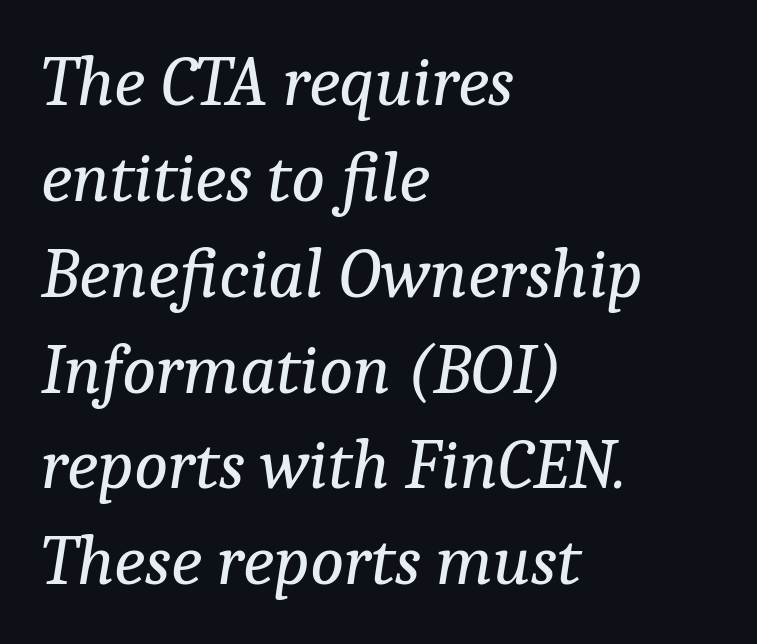
Bare-footed words on every line. This sample uses plain, unmodified letter spacing. Compared with a typical body face, this is equally light or lighter still. You can tell it's italic because the verticals aren't actually vertical. Each letter's strokes conclude with small projecting serifs.
